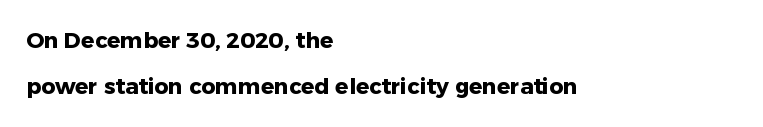
{"italic": "no", "bold": "yes", "underline": "no", "align": "left", "line_spacing": "loose", "line_spacing_ratio": 2.11, "letter_spacing": "normal", "letter_spacing_em": 0.0, "glyph_px": 22}
